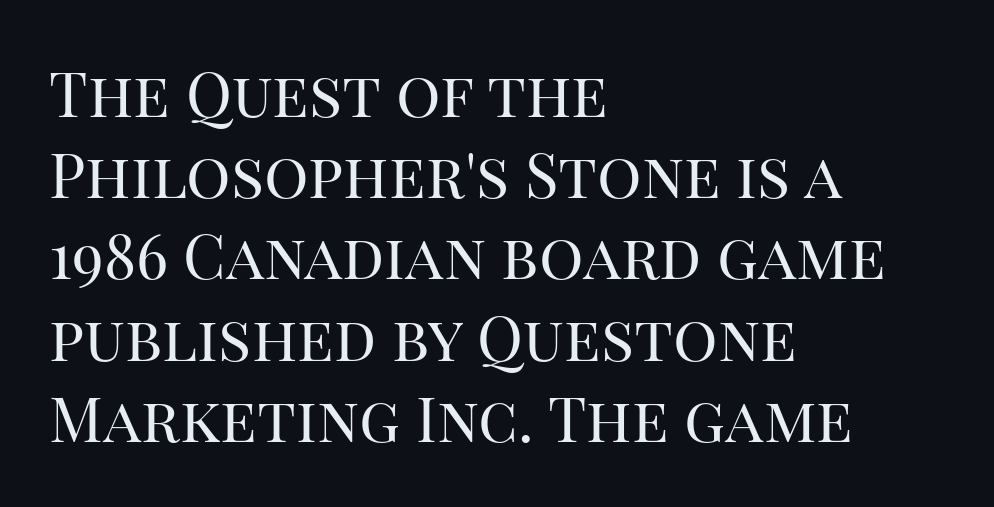
The image shows 62 px regular-weight serif type, upright; set left-aligned, normal line spacing (1.31x), normal letter spacing, not underlined; high stroke contrast and a large x-height.
